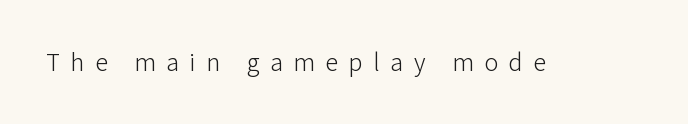
Q: Is the text bold? A: No.
Q: Is the text italic (slanted)? A: No, it is upright.
Q: Is the text underlined? A: No.
Q: Is the spacing between letters normal or unusually wide? A: Unusually wide.
